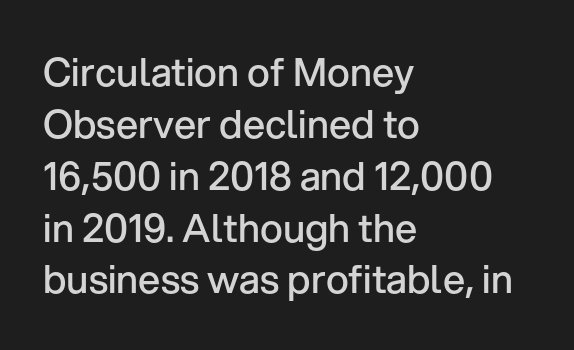
{"serif": "no", "italic": "no", "bold": "semi", "weight": "semibold", "width": "normal", "stroke_contrast": "low", "x_height": "medium", "monospaced": "no", "underline": "no", "align": "left", "line_spacing": "normal", "line_spacing_ratio": 1.33, "letter_spacing": "normal", "letter_spacing_em": 0.0, "glyph_px": 39}
